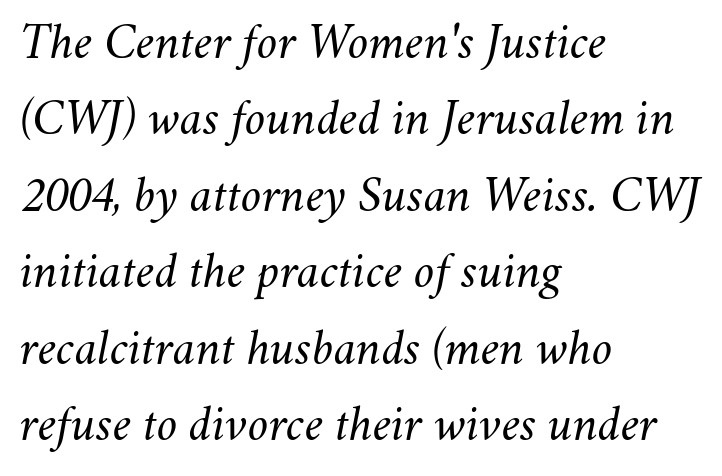
{"italic": "yes", "lean": "right", "slant_degrees": 11, "bold": "no", "weight": "light", "width": "normal", "stroke_contrast": "medium", "x_height": "small", "monospaced": "no", "underline": "no", "align": "left", "line_spacing": "normal", "line_spacing_ratio": 1.47, "letter_spacing": "normal", "letter_spacing_em": 0.0, "glyph_px": 52}
